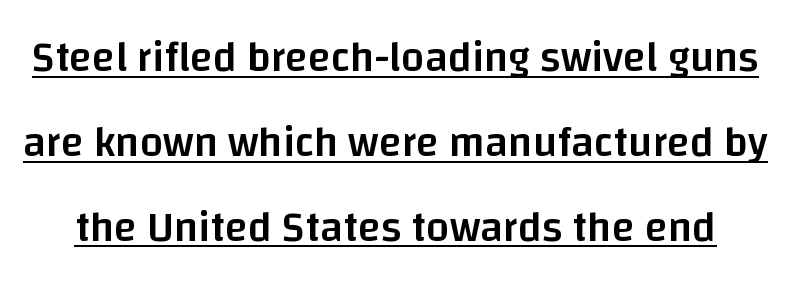
Tracking value appears to be zero — textbook default spacing. The passage shown is typed in a proportional face where columns would drift. The letters stand upright; this is a roman face. The rendered words wear a rule along their underside. I'd call this a sans setting — the letters go barefoot. Set as a demibold, roughly 600 on the weight scale.
